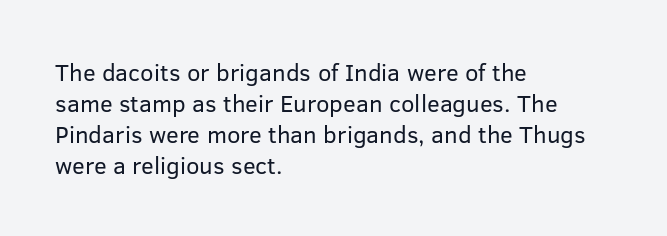
{"italic": "no", "bold": "no", "underline": "no", "align": "left", "line_spacing": "normal", "line_spacing_ratio": 1.29, "letter_spacing": "normal", "letter_spacing_em": 0.0, "glyph_px": 24}
